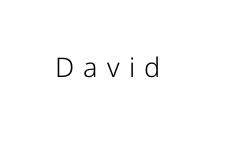
{"italic": "no", "bold": "no", "underline": "no", "letter_spacing": "wide", "letter_spacing_em": 0.34, "glyph_px": 27}
